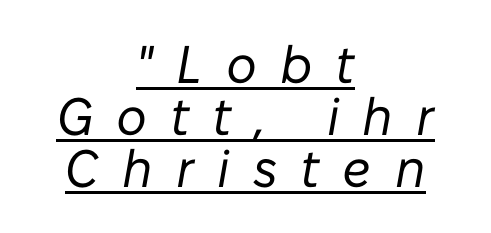
Q: Is the text bold? A: No.
Q: Is the text italic (slanted)? A: Yes, it leans right by about 10 degrees.
Q: Is the text underlined? A: Yes.
Q: How is the paragraph aligned? A: Centered.
Q: Is the spacing between letters normal or unusually wide? A: Unusually wide.
Q: Is the spacing between lines tight, normal or loose? A: Tight.
Q: Width (condensed, normal, or wide)? A: Normal.
Q: Stroke contrast? A: Low.
Q: x-height? A: Medium.
Q: Monospaced? A: No.
